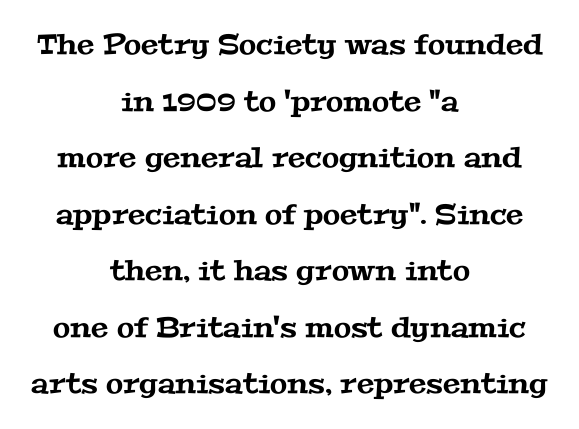
{"serif": "yes", "width": "wide", "stroke_contrast": "medium", "x_height": "medium", "monospaced": "no", "underline": "no", "align": "center", "line_spacing": "loose", "line_spacing_ratio": 2.02, "letter_spacing": "normal", "letter_spacing_em": 0.0, "glyph_px": 28}
